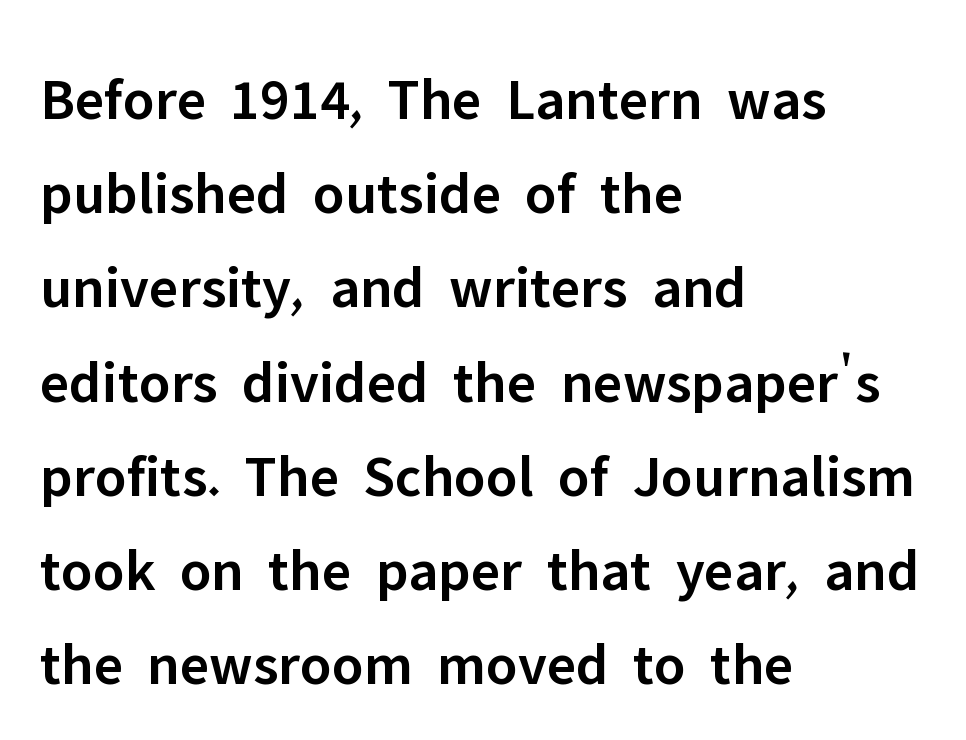
Q: Is the text bold? A: Semi-bold.
Q: Is the text italic (slanted)? A: No, it is upright.
Q: Is the typeface a serif or a sans-serif typeface? A: Sans-serif.
Q: Is the text underlined? A: No.
Q: How is the paragraph aligned? A: Left-aligned.
Q: Is the spacing between letters normal or unusually wide? A: Normal.
Q: Is the spacing between lines tight, normal or loose? A: Normal.
Q: Width (condensed, normal, or wide)? A: Normal.
Q: Stroke contrast? A: Low.
Q: x-height? A: Medium.
Q: Monospaced? A: No.
